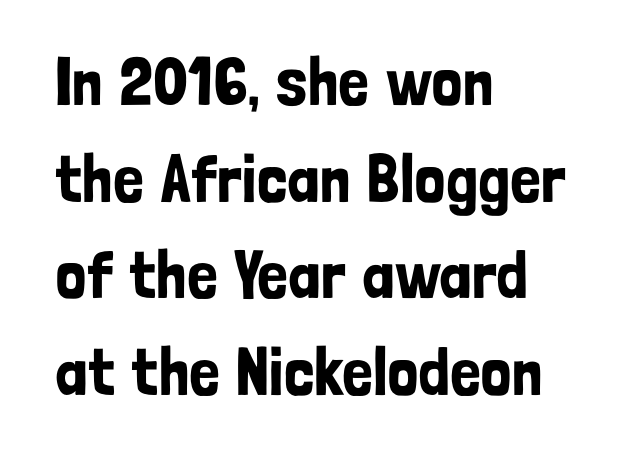
Q: Is the text italic (slanted)? A: No, it is upright.
Q: Is the typeface a serif or a sans-serif typeface? A: Sans-serif.
Q: Is the text underlined? A: No.
Q: How is the paragraph aligned? A: Left-aligned.
Q: Is the spacing between letters normal or unusually wide? A: Normal.
Q: Is the spacing between lines tight, normal or loose? A: Normal.
Q: Width (condensed, normal, or wide)? A: Condensed.
Q: Stroke contrast? A: Low.
Q: x-height? A: Medium.
Q: Monospaced? A: No.
